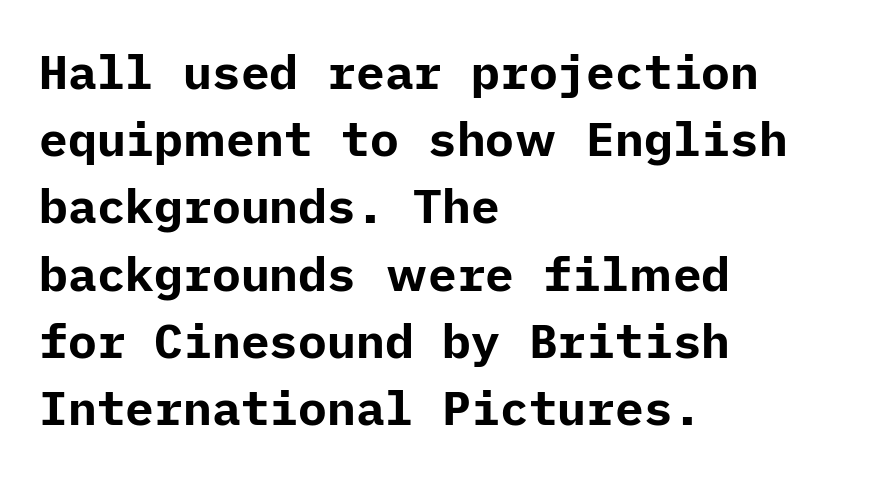
{"serif": "no", "italic": "no", "bold": "yes", "weight": "bold", "width": "normal", "stroke_contrast": "low", "x_height": "medium", "underline": "no", "align": "left", "line_spacing": "normal", "line_spacing_ratio": 1.4, "letter_spacing": "normal", "letter_spacing_em": 0.0, "glyph_px": 48}
